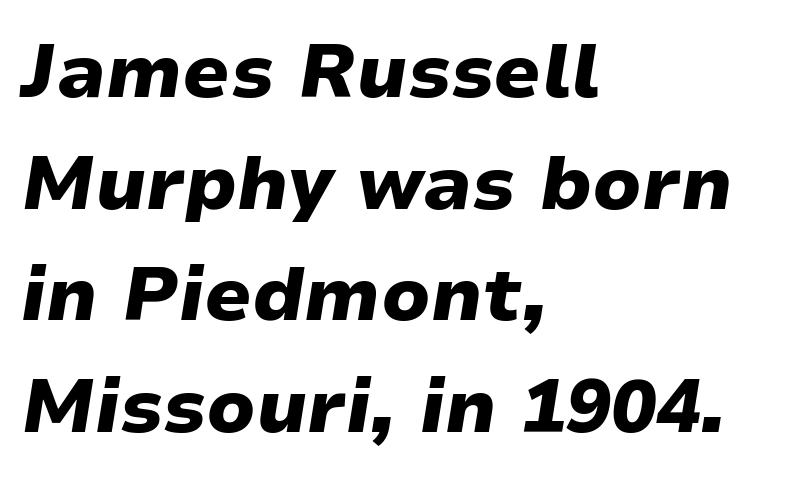
{"italic": "yes", "lean": "right", "slant_degrees": 9, "bold": "yes", "weight": "heavy", "width": "wide", "stroke_contrast": "low", "x_height": "medium", "monospaced": "no", "underline": "no", "align": "left", "line_spacing": "normal", "line_spacing_ratio": 1.49, "letter_spacing": "normal", "letter_spacing_em": 0.0, "glyph_px": 75}
